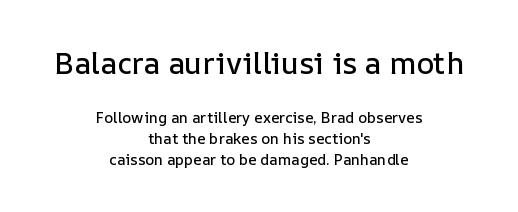
{"italic": "no", "width": "normal", "stroke_contrast": "low", "x_height": "medium", "monospaced": "no", "underline": "no", "align": "center", "line_spacing": "normal", "line_spacing_ratio": 1.38, "letter_spacing": "normal", "letter_spacing_em": 0.0, "larger_block": "first", "size_ratio": 2.0, "glyph_px": 30}
